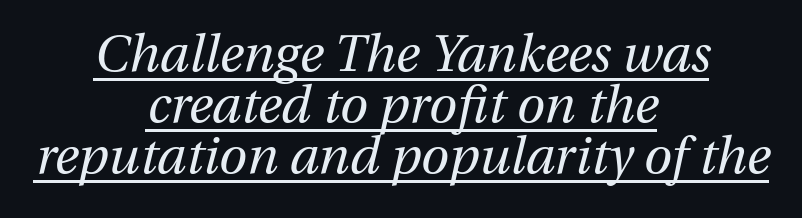
Q: Is the text bold? A: No.
Q: Is the text italic (slanted)? A: Yes, it leans right by about 13 degrees.
Q: Is the text underlined? A: Yes.
Q: How is the paragraph aligned? A: Centered.
Q: Is the spacing between letters normal or unusually wide? A: Normal.
Q: Is the spacing between lines tight, normal or loose? A: Tight.
Q: Width (condensed, normal, or wide)? A: Normal.
Q: Stroke contrast? A: Medium.
Q: x-height? A: Medium.
Q: Monospaced? A: No.
